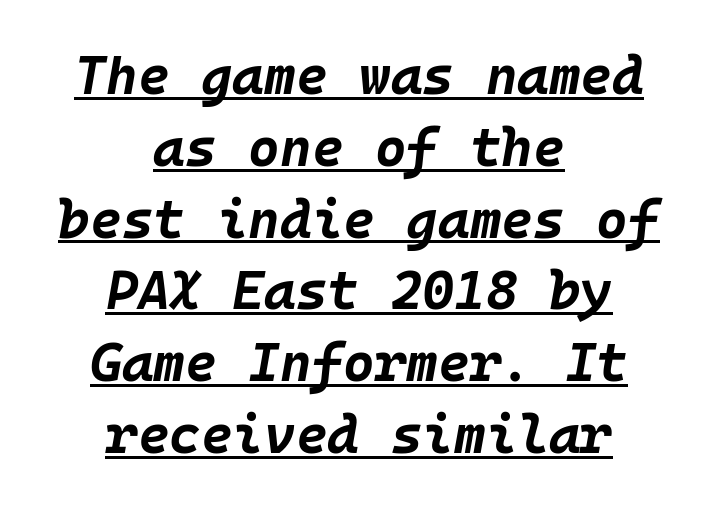
The image shows 54 px bold type, italic (leaning right), monospaced; set centered, normal line spacing (1.33x), normal letter spacing, underlined; low stroke contrast and a large x-height.
